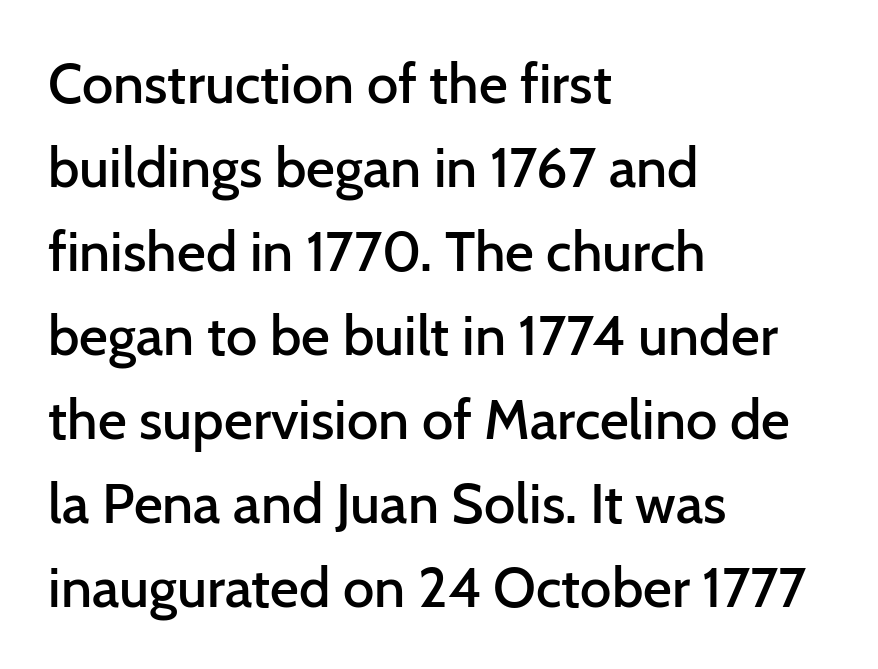
{"serif": "no", "italic": "no", "bold": "semi", "weight": "semibold", "width": "normal", "stroke_contrast": "low", "x_height": "medium", "monospaced": "no", "underline": "no", "align": "left", "line_spacing": "normal", "line_spacing_ratio": 1.5, "letter_spacing": "normal", "letter_spacing_em": 0.0, "glyph_px": 56}
